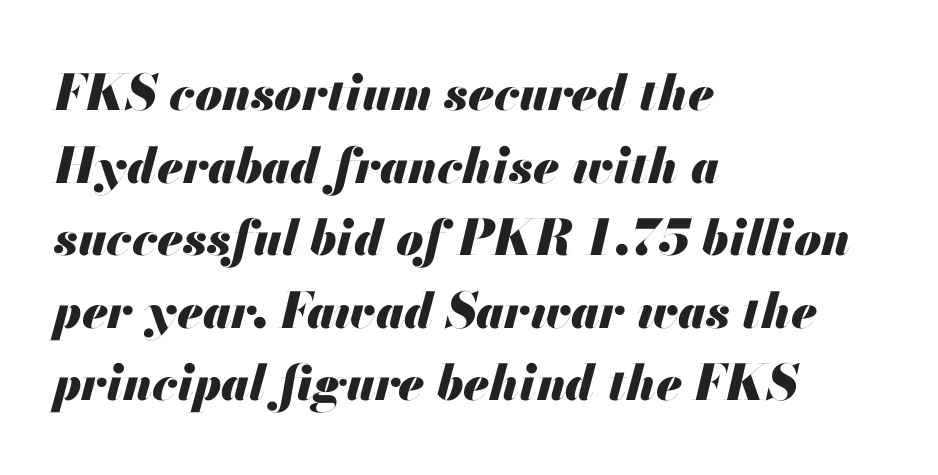
Q: Is the text bold? A: Yes.
Q: Is the text italic (slanted)? A: Yes, it leans right by about 13 degrees.
Q: Is the text underlined? A: No.
Q: How is the paragraph aligned? A: Left-aligned.
Q: Is the spacing between letters normal or unusually wide? A: Normal.
Q: Is the spacing between lines tight, normal or loose? A: Normal.
Q: Width (condensed, normal, or wide)? A: Normal.
Q: Stroke contrast? A: Medium.
Q: x-height? A: Small.
Q: Monospaced? A: No.
